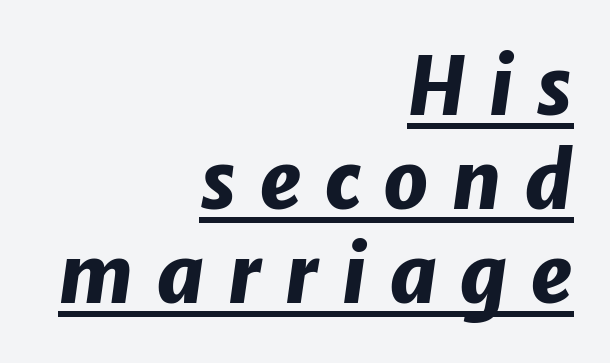
The image shows 79 px heavy type, italic (leaning right); set right-aligned, line spacing 1.19x, unusually wide letter spacing (+0.28 em), underlined; low stroke contrast and a medium x-height.
